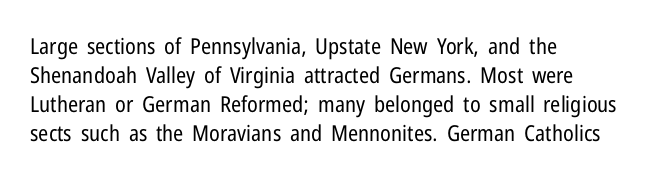
The image shows 22 px text type, upright; set left-aligned, normal line spacing (1.32x), normal letter spacing, not underlined.
